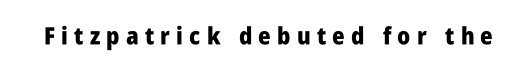
Q: Is the text bold? A: Yes.
Q: Is the text italic (slanted)? A: No, it is upright.
Q: Is the text underlined? A: No.
Q: Is the spacing between letters normal or unusually wide? A: Unusually wide.
